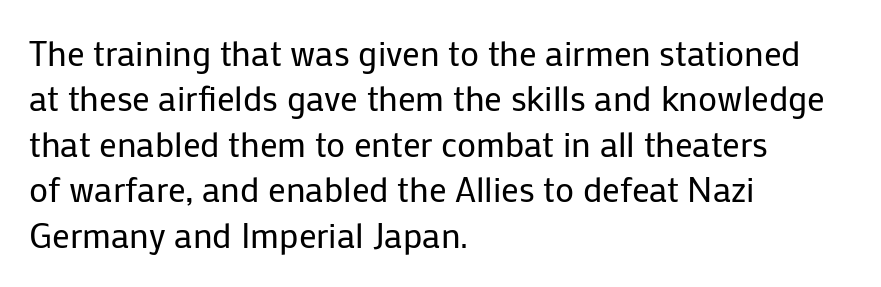
Q: Is the text bold? A: No.
Q: Is the text italic (slanted)? A: No, it is upright.
Q: Is the typeface a serif or a sans-serif typeface? A: Sans-serif.
Q: Is the text underlined? A: No.
Q: How is the paragraph aligned? A: Left-aligned.
Q: Is the spacing between letters normal or unusually wide? A: Normal.
Q: Is the spacing between lines tight, normal or loose? A: Normal.
Q: Width (condensed, normal, or wide)? A: Normal.
Q: Stroke contrast? A: Low.
Q: x-height? A: Medium.
Q: Monospaced? A: No.
